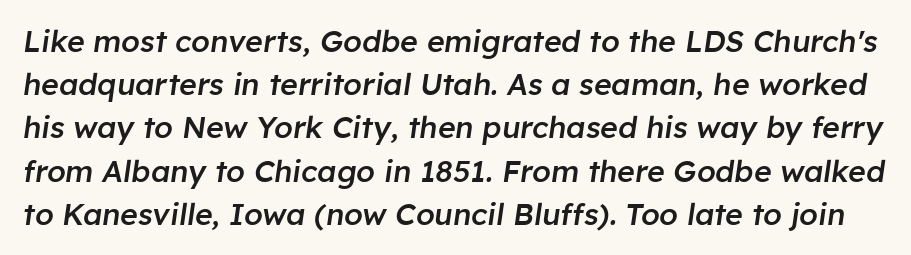
Q: Is the text bold? A: Semi-bold.
Q: Is the text italic (slanted)? A: Yes, it leans right by about 8 degrees.
Q: Is the text underlined? A: No.
Q: Is the spacing between letters normal or unusually wide? A: Normal.
Q: Is the spacing between lines tight, normal or loose? A: Normal.
Q: Width (condensed, normal, or wide)? A: Normal.
Q: Stroke contrast? A: Low.
Q: x-height? A: Medium.
Q: Monospaced? A: No.
